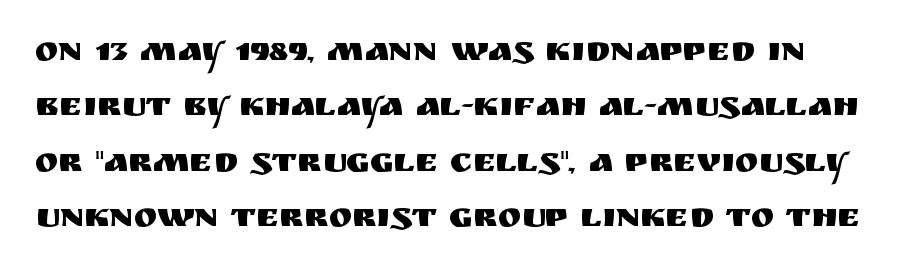
{"serif": "no", "italic": "no", "width": "normal", "stroke_contrast": "medium", "x_height": "large", "monospaced": "no", "underline": "no", "line_spacing": "normal", "line_spacing_ratio": 1.58, "letter_spacing": "normal", "letter_spacing_em": 0.0, "glyph_px": 35}
